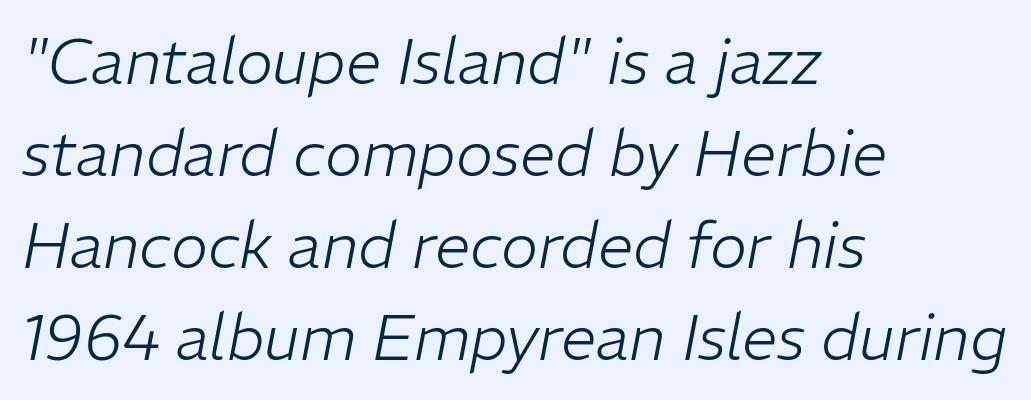
Q: Is the text bold? A: No.
Q: Is the text italic (slanted)? A: Yes, it leans right by about 11 degrees.
Q: Is the text underlined? A: No.
Q: How is the paragraph aligned? A: Left-aligned.
Q: Is the spacing between letters normal or unusually wide? A: Normal.
Q: Is the spacing between lines tight, normal or loose? A: Normal.
Q: Width (condensed, normal, or wide)? A: Normal.
Q: Stroke contrast? A: Low.
Q: x-height? A: Medium.
Q: Monospaced? A: No.
